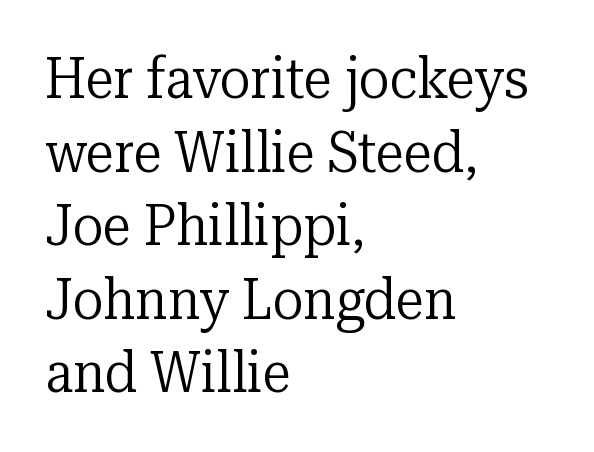
Q: Is the text bold? A: No.
Q: Is the text italic (slanted)? A: No, it is upright.
Q: Is the typeface a serif or a sans-serif typeface? A: Serif.
Q: Is the text underlined? A: No.
Q: How is the paragraph aligned? A: Left-aligned.
Q: Is the spacing between letters normal or unusually wide? A: Normal.
Q: Is the spacing between lines tight, normal or loose? A: Normal.
Q: Width (condensed, normal, or wide)? A: Normal.
Q: Stroke contrast? A: Low.
Q: x-height? A: Medium.
Q: Monospaced? A: No.
